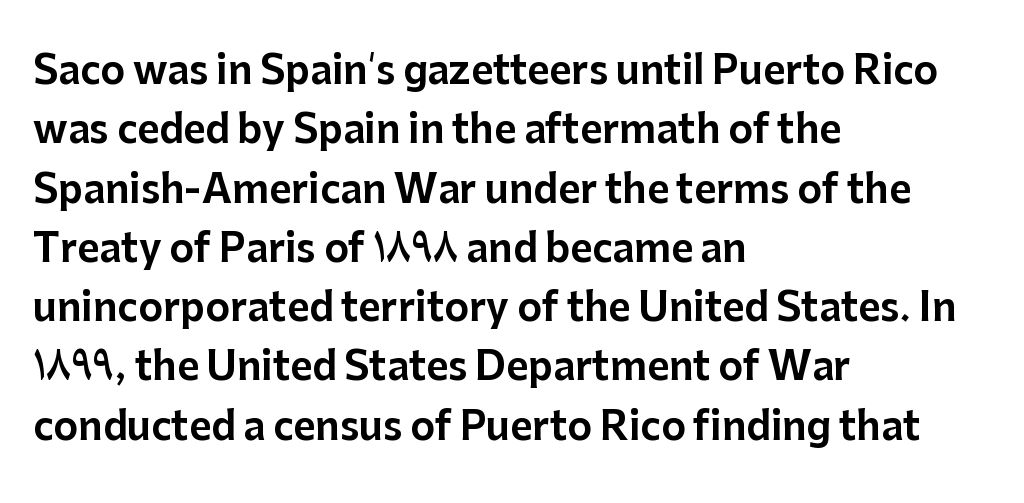
The image shows 38 px sans-serif type, upright; set left-aligned, normal line spacing (1.56x), normal letter spacing, not underlined; low stroke contrast and a medium x-height.
